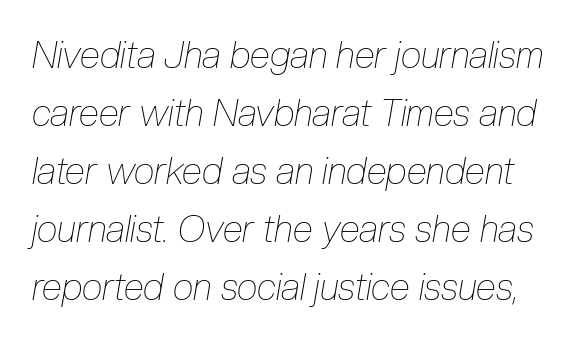
{"italic": "yes", "lean": "right", "slant_degrees": 10, "bold": "no", "weight": "thin", "width": "condensed", "stroke_contrast": "low", "x_height": "medium", "monospaced": "no", "underline": "no", "line_spacing": "normal", "line_spacing_ratio": 1.57, "letter_spacing": "normal", "letter_spacing_em": 0.0, "glyph_px": 37}
